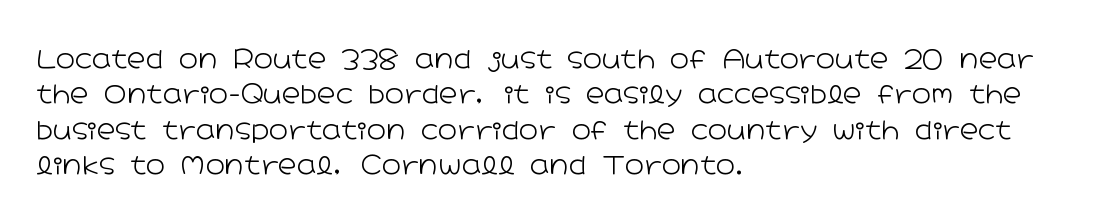
{"italic": "no", "bold": "no", "underline": "no", "align": "left", "line_spacing": "normal", "line_spacing_ratio": 1.36, "letter_spacing": "normal", "letter_spacing_em": 0.0, "glyph_px": 26}
